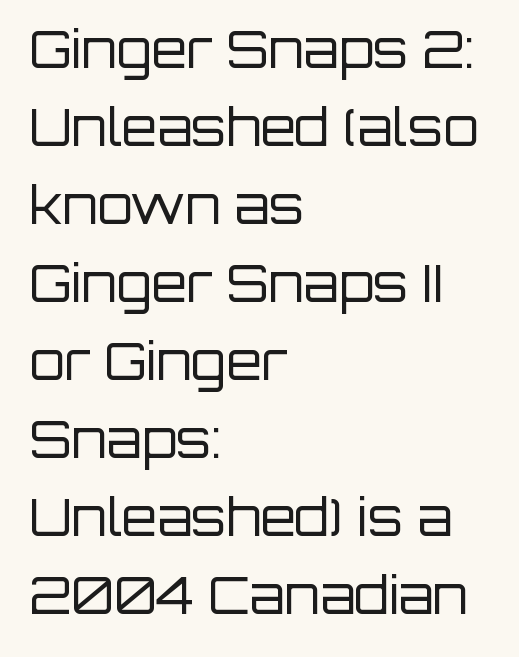
Q: Is the text bold? A: No.
Q: Is the text italic (slanted)? A: No, it is upright.
Q: Is the typeface a serif or a sans-serif typeface? A: Sans-serif.
Q: Is the text underlined? A: No.
Q: How is the paragraph aligned? A: Left-aligned.
Q: Is the spacing between letters normal or unusually wide? A: Normal.
Q: Is the spacing between lines tight, normal or loose? A: Normal.
Q: Width (condensed, normal, or wide)? A: Normal.
Q: Stroke contrast? A: Low.
Q: x-height? A: Large.
Q: Monospaced? A: No.
